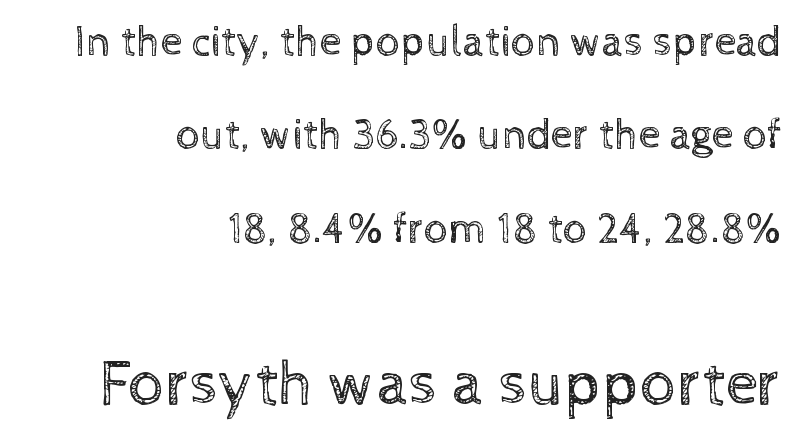
Students, note that the glyphs here touch the page at normal intervals. Notice how the stems are strictly vertical — no italics here. Does the leading feel generous? Absolutely, it's lavish. The paragraph shown leans on its right margin. Do the characters align in a grid? No, the font is proportional.
